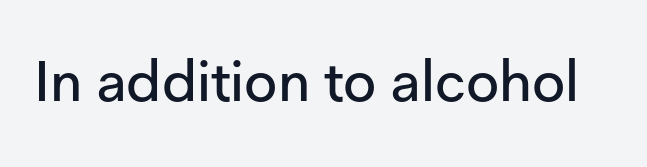
The image shows 57 px sans-serif type, upright; set normal letter spacing, not underlined; low stroke contrast and a medium x-height.
